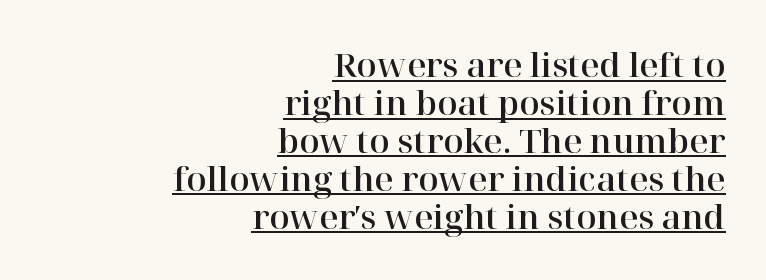
These lines are rendered in a variable-pitch font. A baseline rule has been typeset under these characters. Between one letter and the next there's only the usual sliver of space. Posture: vertical. Stroke terminals: seriffed.
